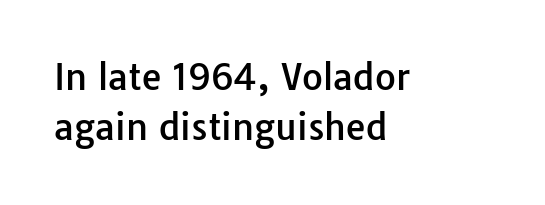
Honestly, the letter spacing is just normal — you wouldn't notice it. What kind of face is this? One without serifs — a sans. When letters stand straight like this, we call the style roman or upright. Rows of type keep a routine distance in the vertical direction.
